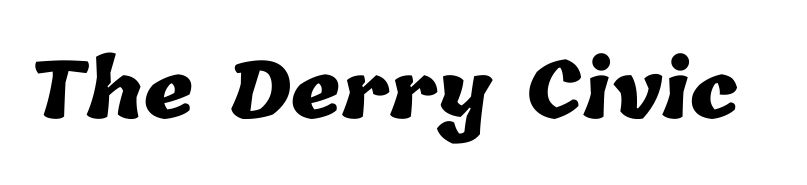
The image shows 78 px heavy type; set normal letter spacing, not underlined; low stroke contrast and a medium x-height.
